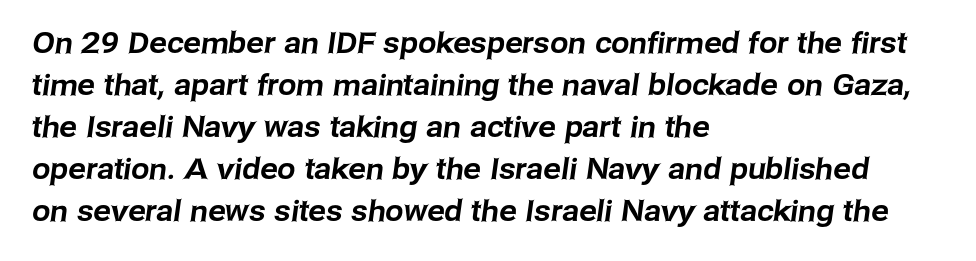
Q: Is the typeface a serif or a sans-serif typeface? A: Sans-serif.
Q: Is the text underlined? A: No.
Q: How is the paragraph aligned? A: Left-aligned.
Q: Is the spacing between letters normal or unusually wide? A: Normal.
Q: Is the spacing between lines tight, normal or loose? A: Normal.
Q: Width (condensed, normal, or wide)? A: Normal.
Q: Stroke contrast? A: Low.
Q: x-height? A: Medium.
Q: Monospaced? A: No.
